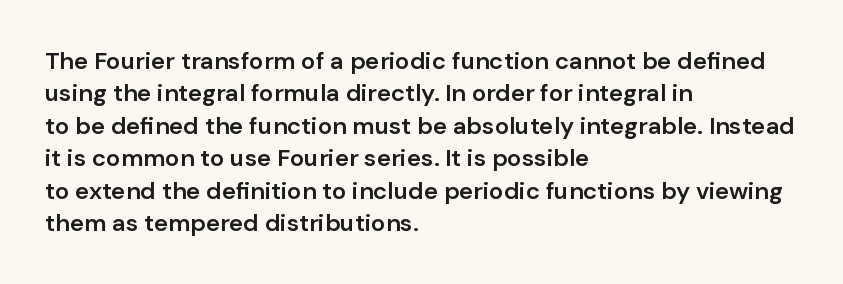
The image shows 24 px text type, upright; set left-aligned, normal line spacing (1.35x), normal letter spacing, not underlined.
